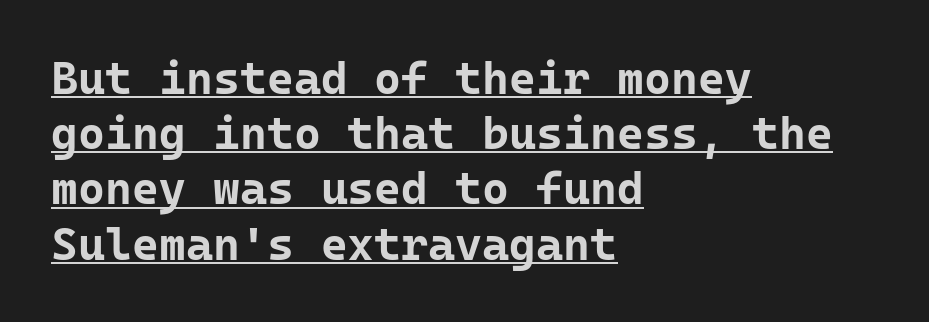
Q: Is the text bold? A: Yes.
Q: Is the text italic (slanted)? A: No, it is upright.
Q: Is the typeface a serif or a sans-serif typeface? A: Sans-serif.
Q: Is the text underlined? A: Yes.
Q: How is the paragraph aligned? A: Left-aligned.
Q: Is the spacing between letters normal or unusually wide? A: Normal.
Q: Width (condensed, normal, or wide)? A: Normal.
Q: Stroke contrast? A: Low.
Q: x-height? A: Medium.
Q: Monospaced? A: Yes.
